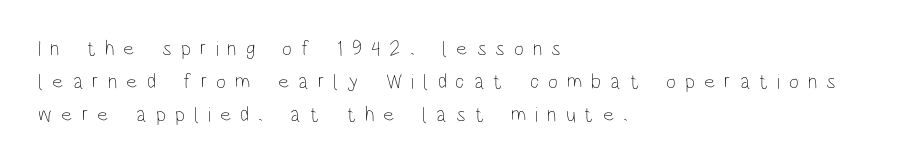
{"italic": "no", "bold": "no", "underline": "no", "align": "left", "line_spacing": "normal", "line_spacing_ratio": 1.57, "letter_spacing": "wide", "letter_spacing_em": 0.43, "glyph_px": 21}
